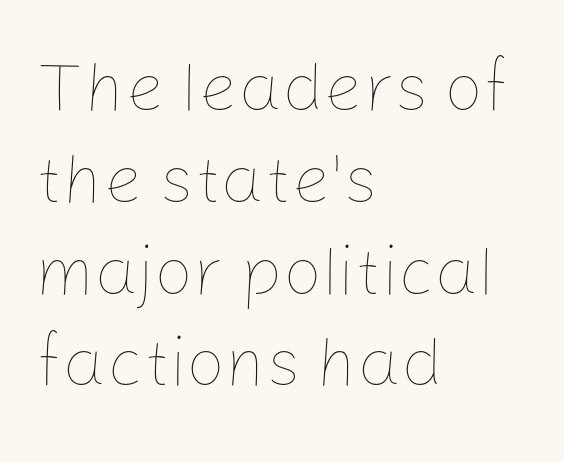
Q: Is the text bold? A: No.
Q: Is the text italic (slanted)? A: No, it is upright.
Q: Is the text underlined? A: No.
Q: How is the paragraph aligned? A: Left-aligned.
Q: Is the spacing between letters normal or unusually wide? A: Normal.
Q: Is the spacing between lines tight, normal or loose? A: Normal.
Q: Width (condensed, normal, or wide)? A: Normal.
Q: Stroke contrast? A: Low.
Q: x-height? A: Medium.
Q: Monospaced? A: No.
